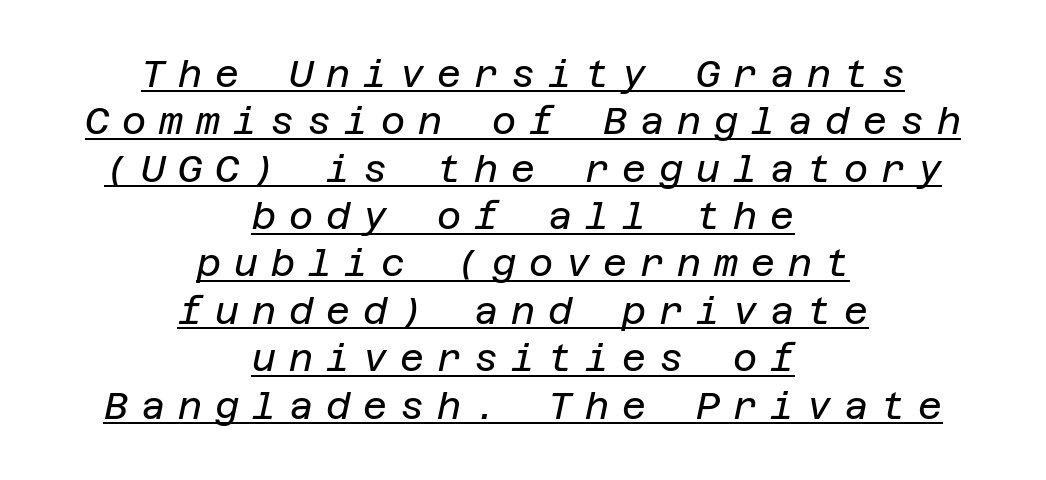
Q: Is the text bold? A: No.
Q: Is the text italic (slanted)? A: Yes, it leans right by about 12 degrees.
Q: Is the text underlined? A: Yes.
Q: How is the paragraph aligned? A: Centered.
Q: Is the spacing between letters normal or unusually wide? A: Unusually wide.
Q: Is the spacing between lines tight, normal or loose? A: Normal.
Q: Width (condensed, normal, or wide)? A: Normal.
Q: Stroke contrast? A: Low.
Q: x-height? A: Large.
